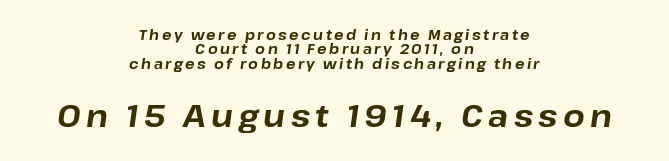
Q: Is the text bold? A: Yes.
Q: Is the text italic (slanted)? A: Yes, it leans right by about 8 degrees.
Q: Is the text underlined? A: No.
Q: How is the paragraph aligned? A: Centered.
Q: Is the spacing between lines tight, normal or loose? A: Tight.
Q: Which block of text is set in a larger size, the first (top) or the second (bottom)? A: The second (bottom) one.
Q: Width (condensed, normal, or wide)? A: Normal.
Q: Stroke contrast? A: Low.
Q: x-height? A: Medium.
Q: Monospaced? A: No.
